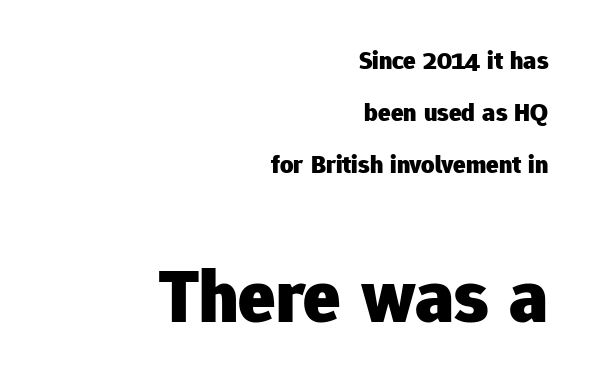
The image shows 77 px heavy sans-serif type, upright; set right-aligned, loose line spacing (2.0x), normal letter spacing, not underlined; the second (bottom) block is 2.96x larger; low stroke contrast and a medium x-height.
